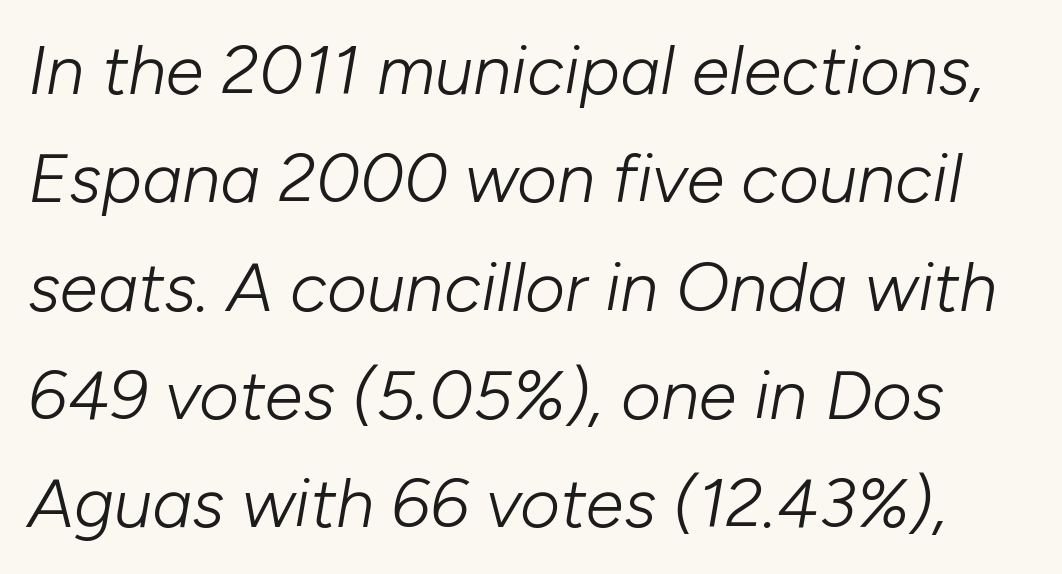
Q: Is the text bold? A: No.
Q: Is the text italic (slanted)? A: Yes, it leans right by about 10 degrees.
Q: Is the text underlined? A: No.
Q: Is the spacing between letters normal or unusually wide? A: Normal.
Q: Is the spacing between lines tight, normal or loose? A: Normal.
Q: Width (condensed, normal, or wide)? A: Normal.
Q: Stroke contrast? A: Low.
Q: x-height? A: Medium.
Q: Monospaced? A: No.
